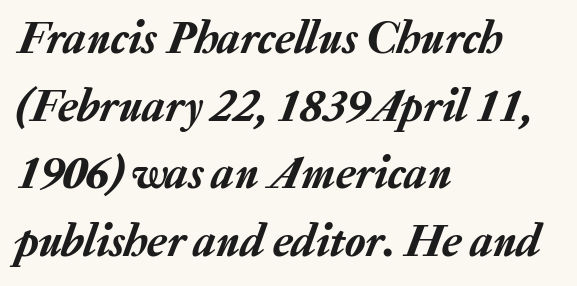
Glyph-to-glyph distance matches everyday printed text. Slanted lettering throughout. How would I describe the line gaps? Plain and ordinary. Descender tails drop into unmarked territory. Every row of glyphs begins at an identical x-position on the left. Each letter keeps its own natural width here, so spacing adapts to shape.
